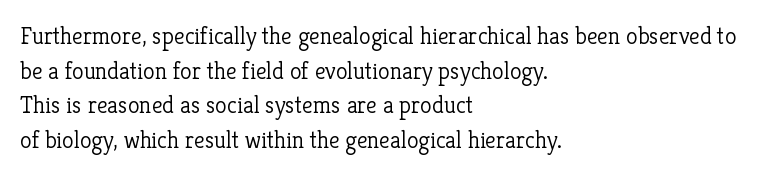
{"italic": "no", "bold": "no", "underline": "no", "align": "left", "line_spacing": "normal", "line_spacing_ratio": 1.44, "letter_spacing": "normal", "letter_spacing_em": 0.0, "glyph_px": 24}
